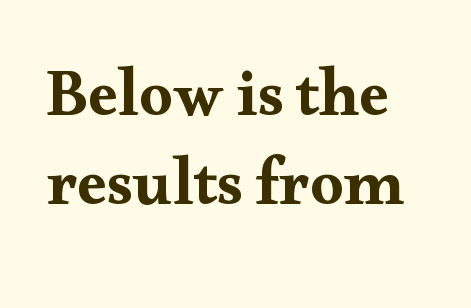
The image shows 66 px wide serif type, upright; set normal line spacing (1.35x), normal letter spacing, not underlined; medium stroke contrast and a small x-height.
